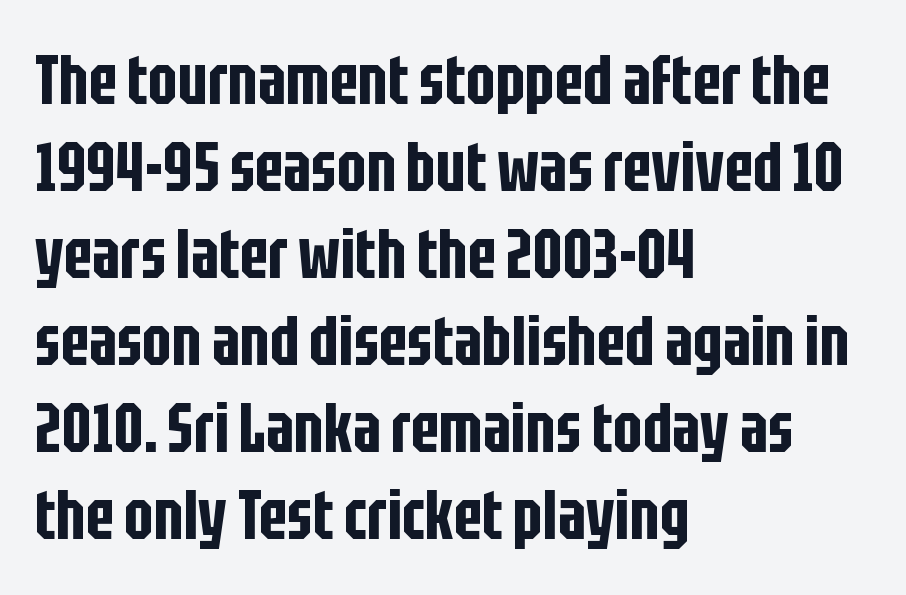
{"serif": "no", "italic": "no", "width": "condensed", "stroke_contrast": "low", "x_height": "large", "monospaced": "no", "underline": "no", "align": "left", "line_spacing": "normal", "line_spacing_ratio": 1.26, "letter_spacing": "normal", "letter_spacing_em": 0.0, "glyph_px": 69}
